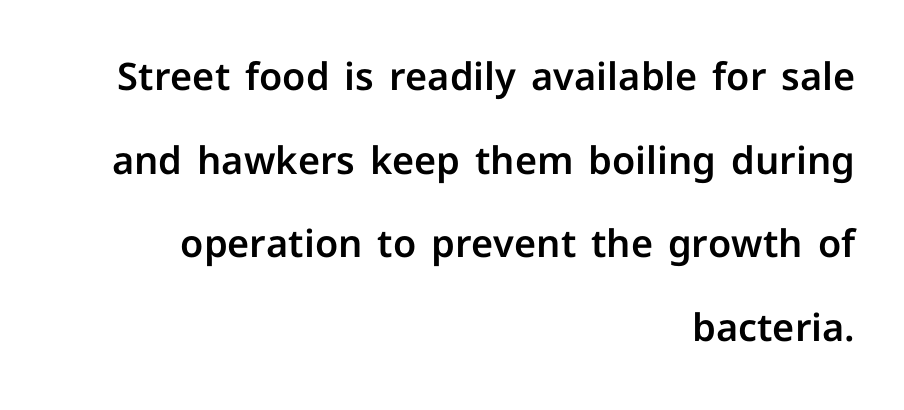
Q: Is the text italic (slanted)? A: No, it is upright.
Q: Is the typeface a serif or a sans-serif typeface? A: Sans-serif.
Q: Is the text underlined? A: No.
Q: How is the paragraph aligned? A: Right-aligned.
Q: Is the spacing between letters normal or unusually wide? A: Normal.
Q: Is the spacing between lines tight, normal or loose? A: Loose.
Q: Width (condensed, normal, or wide)? A: Normal.
Q: Stroke contrast? A: Low.
Q: x-height? A: Medium.
Q: Monospaced? A: No.
